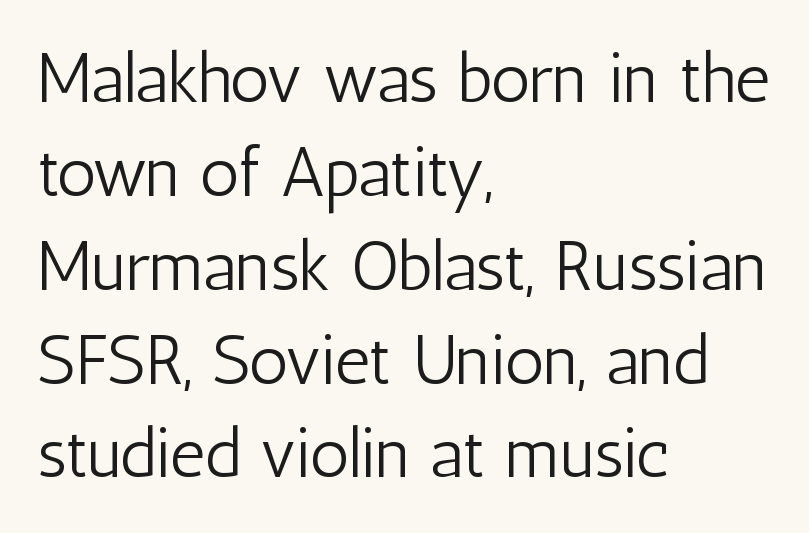
The image shows 69 px light, condensed sans-serif type, upright; set left-aligned, normal line spacing (1.36x), normal letter spacing, not underlined; low stroke contrast and a medium x-height.
